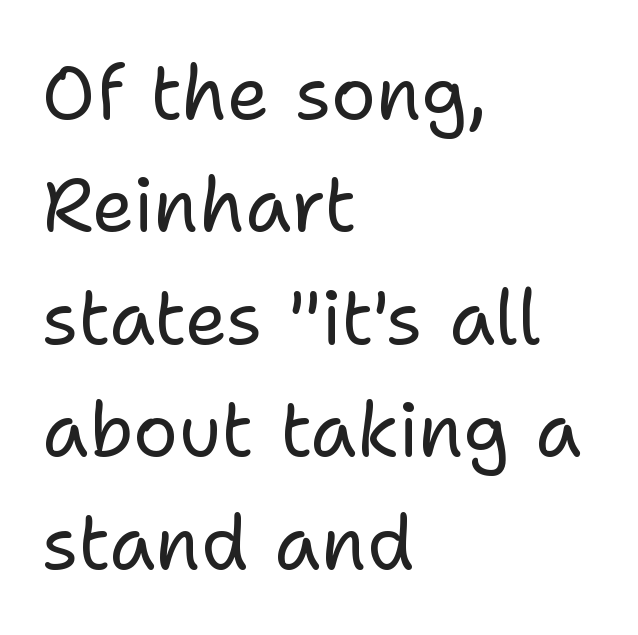
Q: Is the text bold? A: No.
Q: Is the text italic (slanted)? A: No, it is upright.
Q: Is the typeface a serif or a sans-serif typeface? A: Sans-serif.
Q: Is the text underlined? A: No.
Q: How is the paragraph aligned? A: Left-aligned.
Q: Is the spacing between letters normal or unusually wide? A: Normal.
Q: Is the spacing between lines tight, normal or loose? A: Normal.
Q: Width (condensed, normal, or wide)? A: Normal.
Q: Stroke contrast? A: Low.
Q: x-height? A: Medium.
Q: Monospaced? A: No.
